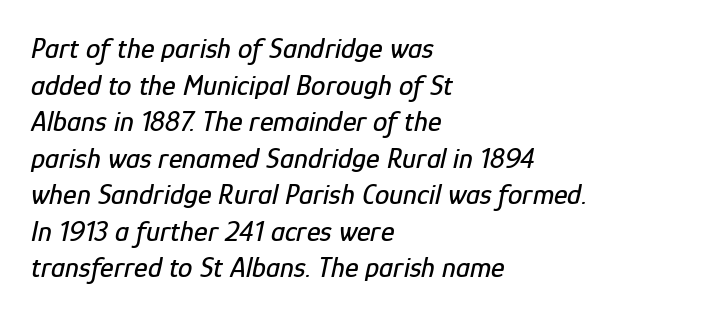
{"italic": "yes", "lean": "right", "slant_degrees": 12, "width": "condensed", "stroke_contrast": "low", "x_height": "medium", "monospaced": "no", "underline": "no", "align": "left", "line_spacing": "normal", "line_spacing_ratio": 1.26, "letter_spacing": "normal", "letter_spacing_em": 0.0, "glyph_px": 29}
